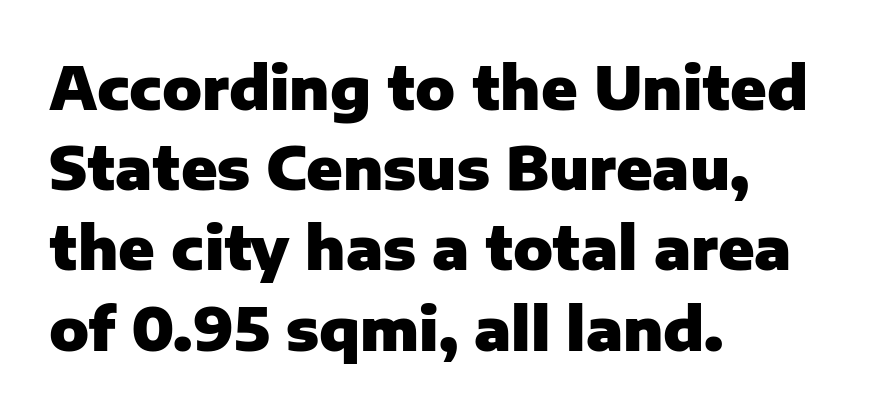
Q: Is the text bold? A: Yes.
Q: Is the text italic (slanted)? A: No, it is upright.
Q: Is the typeface a serif or a sans-serif typeface? A: Sans-serif.
Q: Is the text underlined? A: No.
Q: How is the paragraph aligned? A: Left-aligned.
Q: Is the spacing between letters normal or unusually wide? A: Normal.
Q: Is the spacing between lines tight, normal or loose? A: Normal.
Q: Width (condensed, normal, or wide)? A: Normal.
Q: Stroke contrast? A: Low.
Q: x-height? A: Medium.
Q: Monospaced? A: No.
